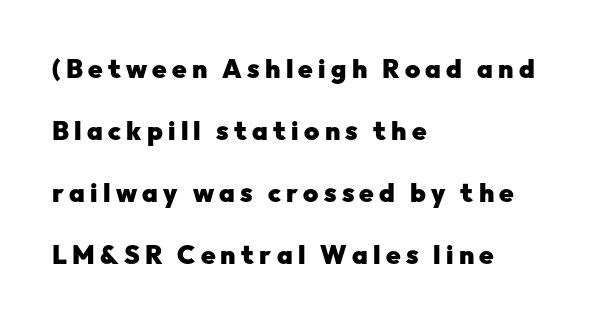
The image shows 26 px bold type, upright; set left-aligned, loose line spacing (2.38x), unusually wide letter spacing (+0.2 em), not underlined.
